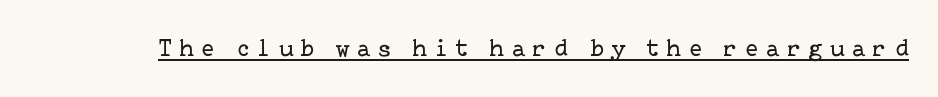
The image shows 24 px text type, upright; set unusually wide letter spacing (+0.33 em), underlined.
